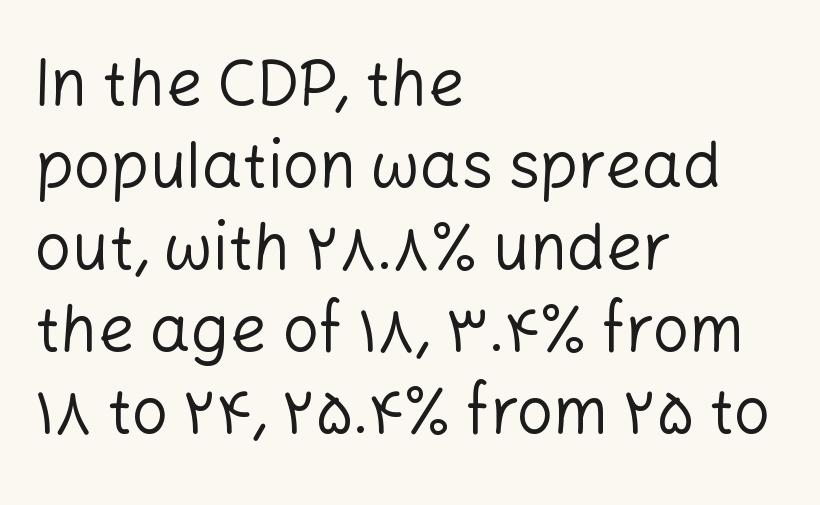
Type without underlining. Ink coverage per letter is moderate at most. Unlike a traditional serif, this face leaves its strokes unadorned. This sample uses plain, unmodified letter spacing. Do the letters lean? They stand straight. Is this a fixed-width face? No — the glyphs have proportional, varying widths.
